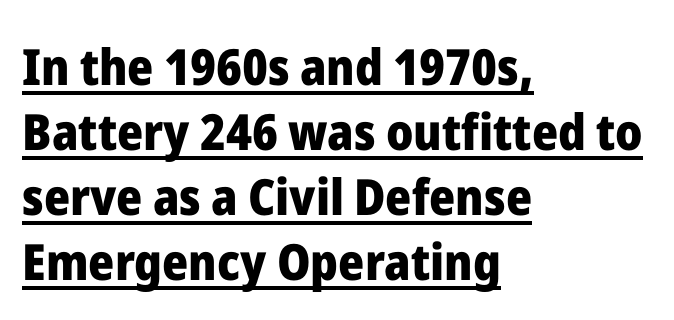
The image shows 50 px heavy sans-serif type, upright; set left-aligned, normal line spacing (1.3x), normal letter spacing, underlined; low stroke contrast and a medium x-height.
